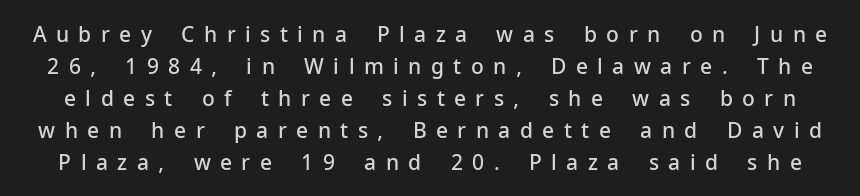
{"italic": "no", "bold": "semi", "underline": "no", "line_spacing": "normal", "line_spacing_ratio": 1.52, "letter_spacing": "wide", "letter_spacing_em": 0.45, "glyph_px": 21}
